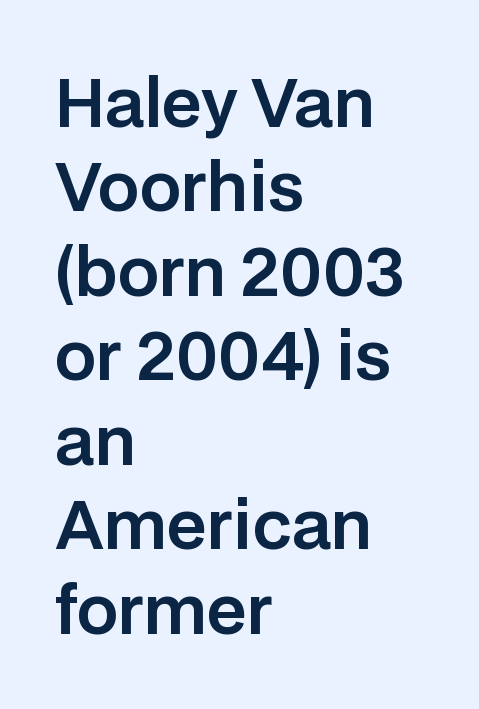
The image shows 65 px sans-serif type, upright; set left-aligned, normal line spacing (1.3x), normal letter spacing, not underlined; low stroke contrast and a large x-height.
